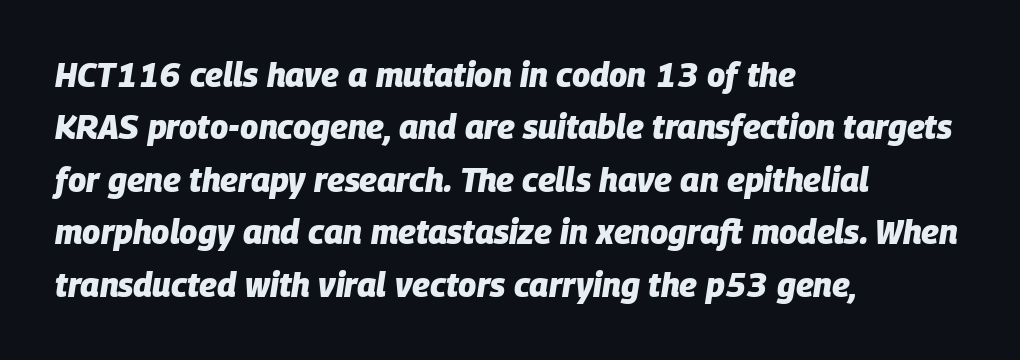
The image shows 33 px heavy type, italic (leaning right); set left-aligned, normal line spacing (1.59x), normal letter spacing, not underlined; low stroke contrast and a large x-height.
